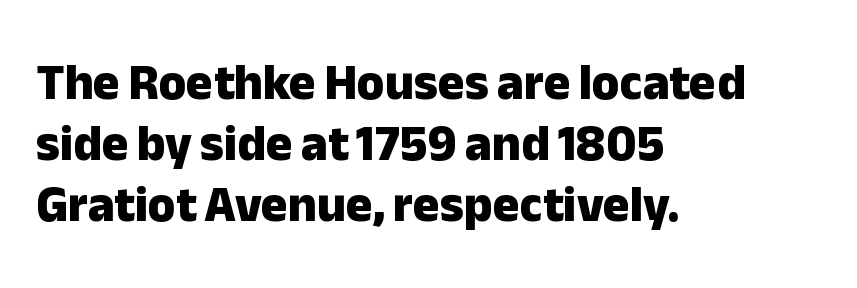
Q: Is the text bold? A: Yes.
Q: Is the text italic (slanted)? A: No, it is upright.
Q: Is the typeface a serif or a sans-serif typeface? A: Sans-serif.
Q: Is the text underlined? A: No.
Q: How is the paragraph aligned? A: Left-aligned.
Q: Is the spacing between letters normal or unusually wide? A: Normal.
Q: Width (condensed, normal, or wide)? A: Normal.
Q: Stroke contrast? A: Low.
Q: x-height? A: Medium.
Q: Monospaced? A: No.
